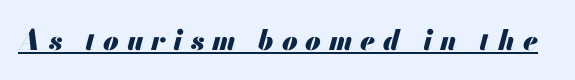
{"italic": "yes", "lean": "right", "slant_degrees": 13, "bold": "yes", "weight": "heavy", "width": "normal", "stroke_contrast": "medium", "x_height": "small", "monospaced": "no", "underline": "yes", "letter_spacing": "wide", "letter_spacing_em": 0.28, "glyph_px": 28}
